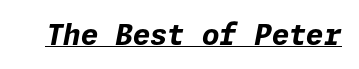
The image shows 28 px bold type, italic (leaning right); set normal letter spacing, underlined; low stroke contrast and a medium x-height.
